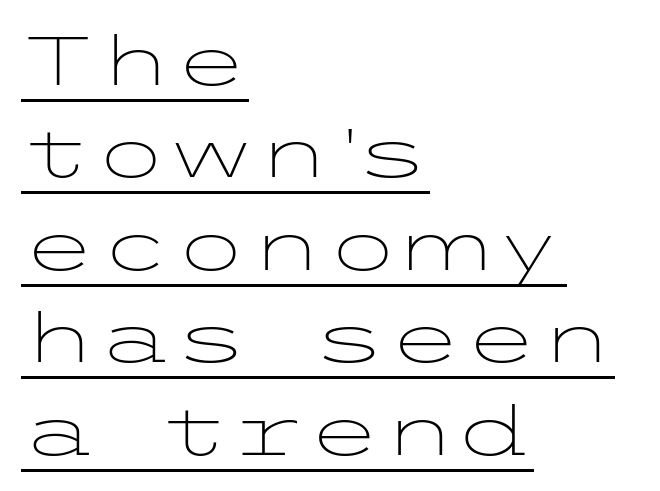
The image shows 69 px light, wide sans-serif type, upright; set left-aligned, normal line spacing (1.34x), normal letter spacing, underlined; low stroke contrast and a medium x-height.
